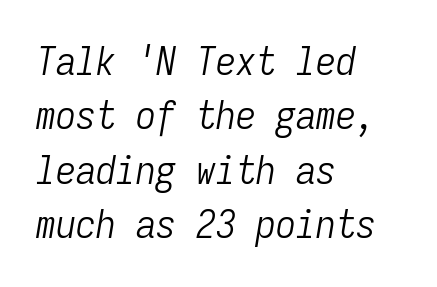
Compared with typical paragraphs, the rows here are spaced about the same. Only glyphs here, with clear space below each row. The letters march in equal steps, a hallmark of fixed-pitch type. Between one letter and the next there's only the usual sliver of space. The face used here has a pronounced slope to its letters. Summary of weight: not heavy and not bold.
